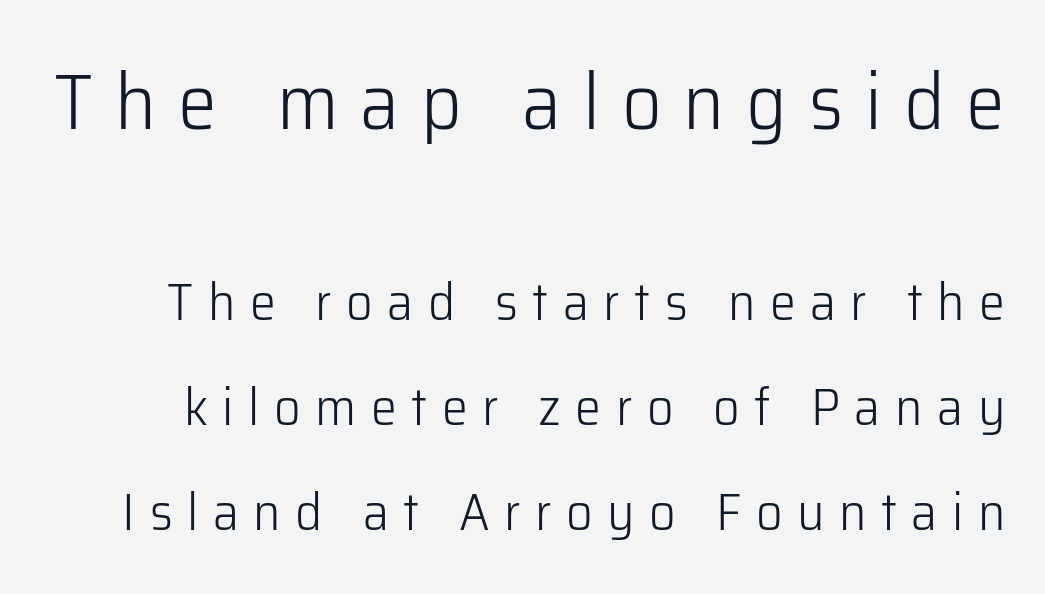
Q: Is the text bold? A: No.
Q: Is the text italic (slanted)? A: No, it is upright.
Q: Is the typeface a serif or a sans-serif typeface? A: Sans-serif.
Q: Is the text underlined? A: No.
Q: Is the spacing between letters normal or unusually wide? A: Unusually wide.
Q: Is the spacing between lines tight, normal or loose? A: Loose.
Q: Which block of text is set in a larger size, the first (top) or the second (bottom)? A: The first (top) one.
Q: Width (condensed, normal, or wide)? A: Normal.
Q: Stroke contrast? A: Low.
Q: x-height? A: Medium.
Q: Monospaced? A: No.
